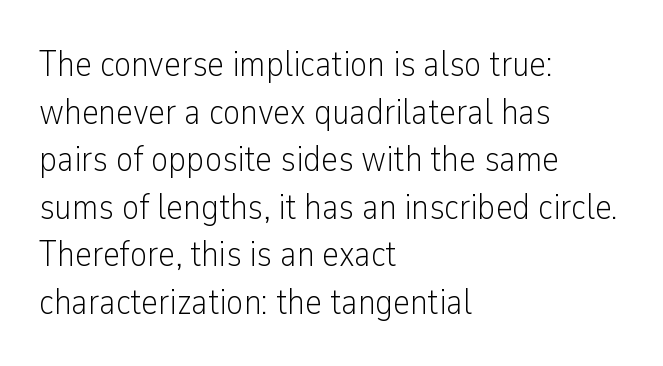
Q: Is the text bold? A: No.
Q: Is the text italic (slanted)? A: No, it is upright.
Q: Is the typeface a serif or a sans-serif typeface? A: Sans-serif.
Q: Is the text underlined? A: No.
Q: How is the paragraph aligned? A: Left-aligned.
Q: Is the spacing between letters normal or unusually wide? A: Normal.
Q: Is the spacing between lines tight, normal or loose? A: Normal.
Q: Width (condensed, normal, or wide)? A: Condensed.
Q: Stroke contrast? A: Low.
Q: x-height? A: Medium.
Q: Monospaced? A: No.
